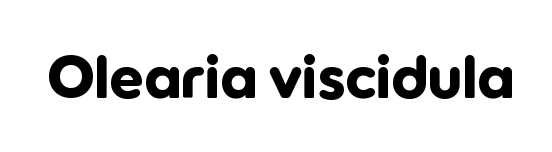
Does extra space separate the letters? No, they use regular spacing. Are there feet on the stems? There aren't — it's a sans. Here the designer chose a conventional face with non-uniform glyph widths. Letters rest on an invisible, unmarked baseline. The letters stand upright; this is a roman face.
